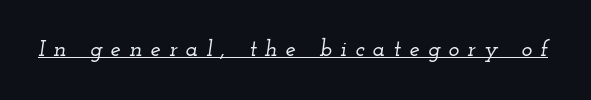
Notice how a bar underscores the lettering throughout. Glyph-to-glyph distance is far greater than everyday printed text. This sample uses an oblique cut, with every glyph tilted off the vertical.
